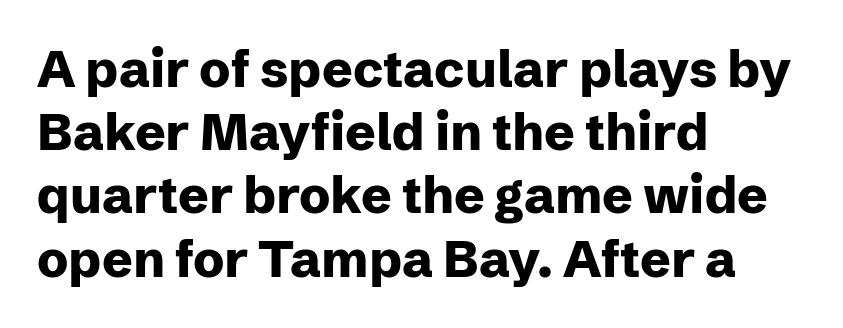
Each letter's strokes conclude bluntly, with no projecting serifs. Heavy-handed strokes throughout: this text is bold. The passage shown is not underscored anywhere. This is roman type, the default non-slanted kind.
